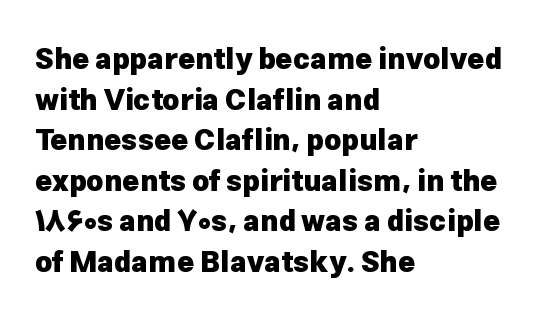
{"serif": "no", "italic": "no", "bold": "yes", "weight": "heavy", "width": "normal", "stroke_contrast": "low", "x_height": "medium", "monospaced": "no", "underline": "no", "align": "left", "line_spacing": "normal", "line_spacing_ratio": 1.4, "letter_spacing": "normal", "letter_spacing_em": 0.0, "glyph_px": 29}
